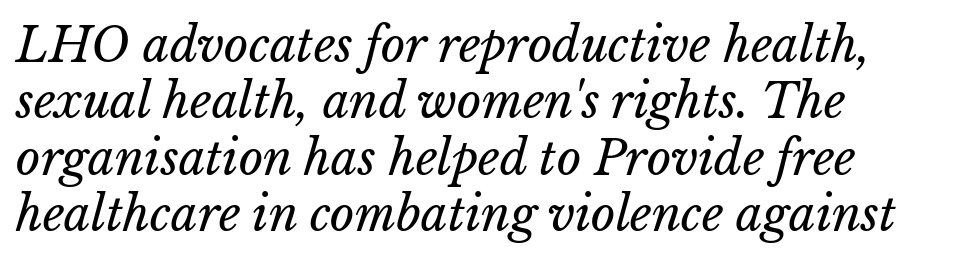
Q: Is the text bold? A: No.
Q: Is the text italic (slanted)? A: Yes, it leans right by about 15 degrees.
Q: Is the text underlined? A: No.
Q: How is the paragraph aligned? A: Left-aligned.
Q: Is the spacing between letters normal or unusually wide? A: Normal.
Q: Width (condensed, normal, or wide)? A: Normal.
Q: Stroke contrast? A: Low.
Q: x-height? A: Medium.
Q: Monospaced? A: No.
